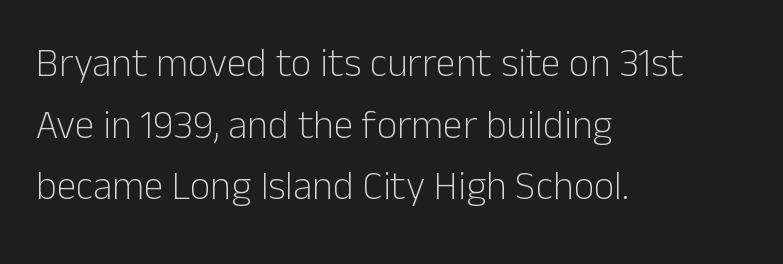
{"serif": "no", "italic": "no", "bold": "no", "weight": "light", "width": "normal", "stroke_contrast": "low", "x_height": "medium", "monospaced": "no", "underline": "no", "align": "left", "line_spacing": "normal", "line_spacing_ratio": 1.54, "letter_spacing": "normal", "letter_spacing_em": 0.0, "glyph_px": 40}
